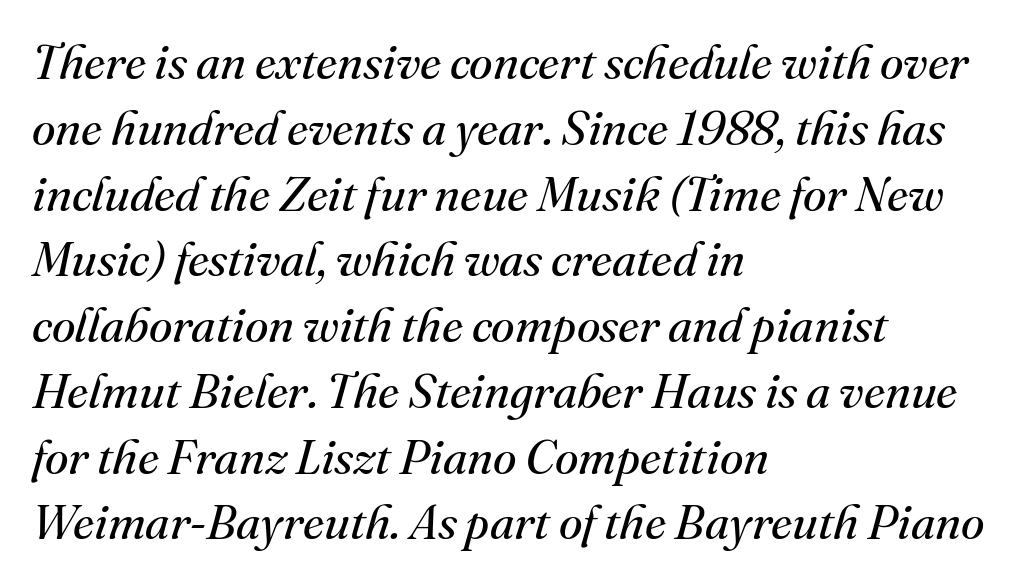
Q: Is the text bold? A: No.
Q: Is the text italic (slanted)? A: Yes, it leans right by about 16 degrees.
Q: Is the typeface a serif or a sans-serif typeface? A: Serif.
Q: Is the text underlined? A: No.
Q: How is the paragraph aligned? A: Left-aligned.
Q: Is the spacing between letters normal or unusually wide? A: Normal.
Q: Is the spacing between lines tight, normal or loose? A: Normal.
Q: Width (condensed, normal, or wide)? A: Normal.
Q: Stroke contrast? A: Medium.
Q: x-height? A: Small.
Q: Monospaced? A: No.
